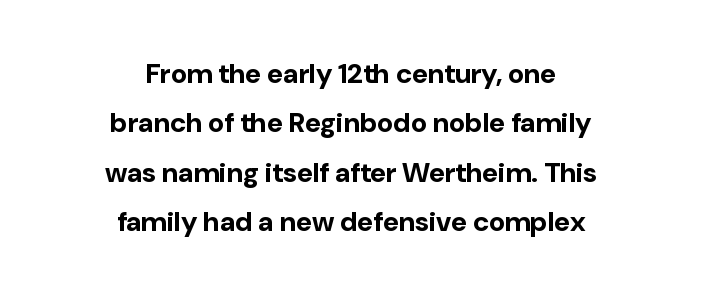
Q: Is the text bold? A: Yes.
Q: Is the text italic (slanted)? A: No, it is upright.
Q: Is the typeface a serif or a sans-serif typeface? A: Sans-serif.
Q: Is the text underlined? A: No.
Q: How is the paragraph aligned? A: Centered.
Q: Is the spacing between letters normal or unusually wide? A: Normal.
Q: Width (condensed, normal, or wide)? A: Normal.
Q: Stroke contrast? A: Low.
Q: x-height? A: Medium.
Q: Monospaced? A: No.
